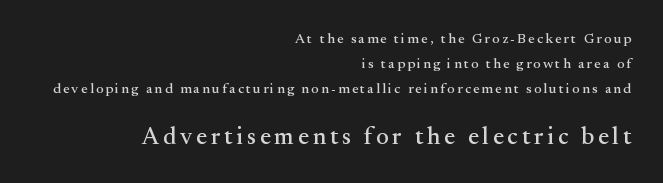
Notice how the stems are strictly vertical — no italics here. The specimen omits any rule beneath the text block's lines. Character size in the trailing block exceeds that of the leading block. Caption: multi-line text, flush right, ragged left.
